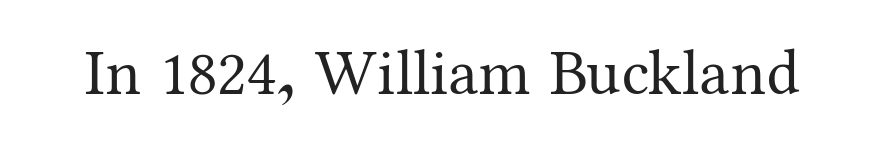
{"serif": "yes", "italic": "no", "bold": "no", "weight": "regular", "width": "normal", "stroke_contrast": "medium", "x_height": "medium", "monospaced": "no", "underline": "no", "letter_spacing": "normal", "letter_spacing_em": 0.0, "glyph_px": 65}
